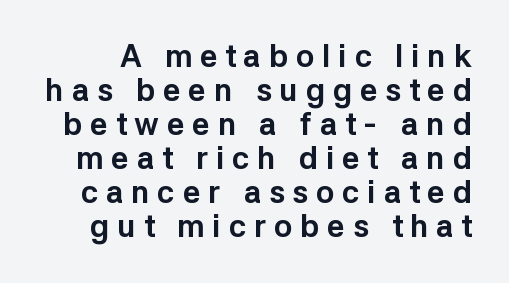
The image shows 31 px bold sans-serif type, upright; set tight line spacing (1.1x), unusually wide letter spacing (+0.25 em), not underlined; low stroke contrast and a medium x-height.
